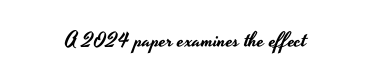
Q: Is the text italic (slanted)? A: Yes.
Q: Is the text underlined? A: No.
Q: Is the spacing between letters normal or unusually wide? A: Normal.
